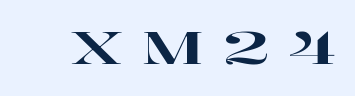
Q: Is the text italic (slanted)? A: No, it is upright.
Q: Is the typeface a serif or a sans-serif typeface? A: Serif.
Q: Is the text underlined? A: No.
Q: Is the spacing between letters normal or unusually wide? A: Unusually wide.
Q: Width (condensed, normal, or wide)? A: Wide.
Q: Stroke contrast? A: High.
Q: x-height? A: Medium.
Q: Monospaced? A: No.
